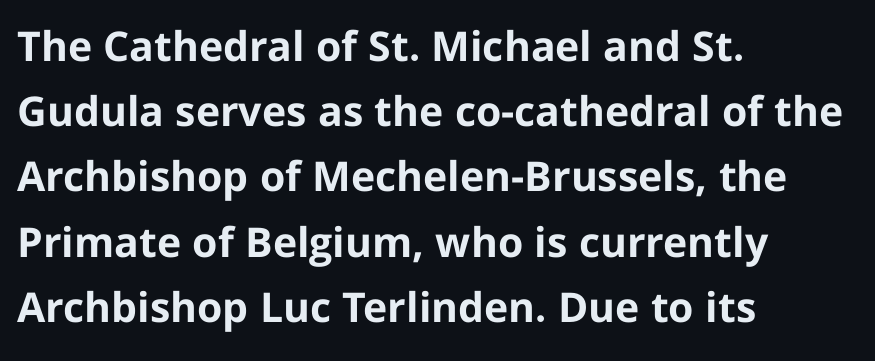
When letters stand straight like this, we call the style roman or upright. Do the characters align in a grid? No, the font is proportional. In terms of leading, this rendering sits right in the middle. There is no visible air inserted between adjacent glyphs. No word sits above an underline. Stroke thickness is high; the sample reads as a true bold.
